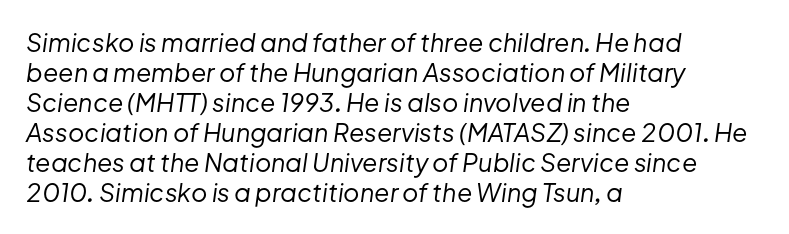
Q: Is the text bold? A: No.
Q: Is the text italic (slanted)? A: Yes, it leans right by about 8 degrees.
Q: Is the text underlined? A: No.
Q: How is the paragraph aligned? A: Left-aligned.
Q: Is the spacing between letters normal or unusually wide? A: Normal.
